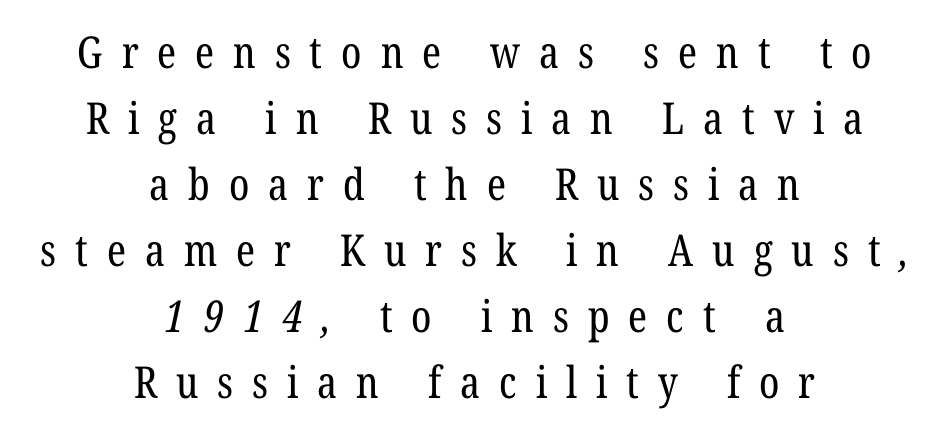
No extra ink here — the face is not bold. The characters display serif detailing at their extremities. This rendering features lettering with no underline. Is this a fixed-width face? No — the glyphs have proportional, varying widths. Does the leading feel generous? No, just average.
